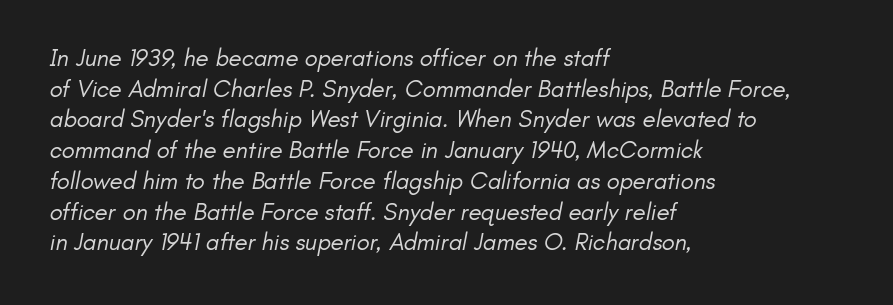
Is the stroke heavy? The answer is a plain regular-or-lighter. Glance below the letters and you will spot only blank space. The lines in this sample share a left origin and differ only in where they stop. Standard letterfit; no display-style spreading of the glyphs. Interline gaps are of average width in this sample.
